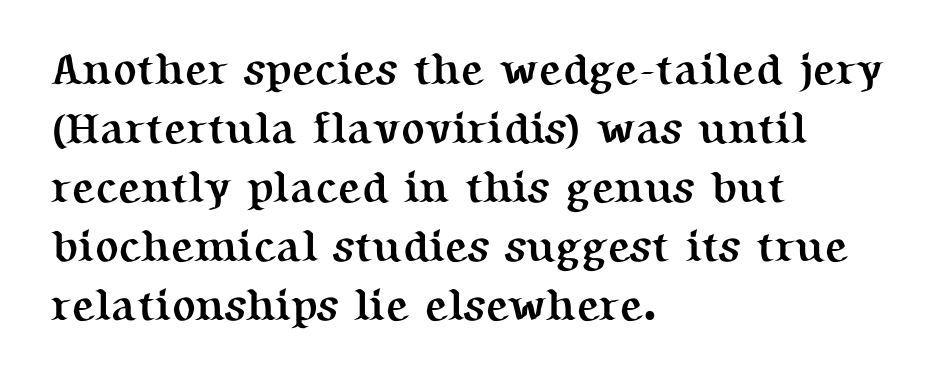
Q: Is the text bold? A: Yes.
Q: Is the text italic (slanted)? A: No, it is upright.
Q: Is the typeface a serif or a sans-serif typeface? A: Serif.
Q: Is the text underlined? A: No.
Q: How is the paragraph aligned? A: Left-aligned.
Q: Is the spacing between letters normal or unusually wide? A: Normal.
Q: Is the spacing between lines tight, normal or loose? A: Normal.
Q: Width (condensed, normal, or wide)? A: Normal.
Q: Stroke contrast? A: Medium.
Q: x-height? A: Medium.
Q: Monospaced? A: No.
